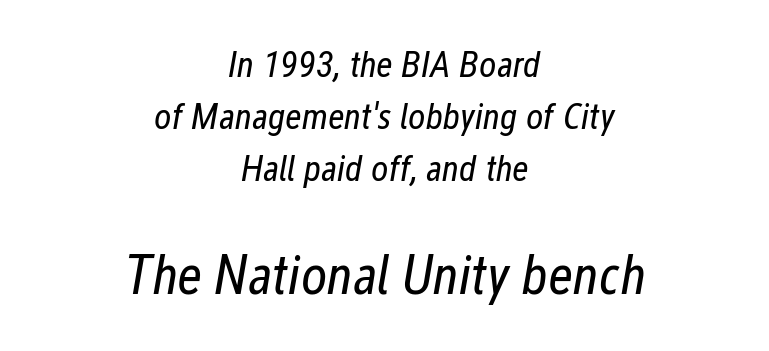
{"italic": "yes", "lean": "right", "slant_degrees": 12, "bold": "no", "weight": "regular", "width": "condensed", "stroke_contrast": "low", "x_height": "medium", "monospaced": "no", "underline": "no", "align": "center", "line_spacing": "normal", "line_spacing_ratio": 1.4, "letter_spacing": "normal", "letter_spacing_em": 0.0, "larger_block": "second", "size_ratio": 1.51, "glyph_px": 56}
